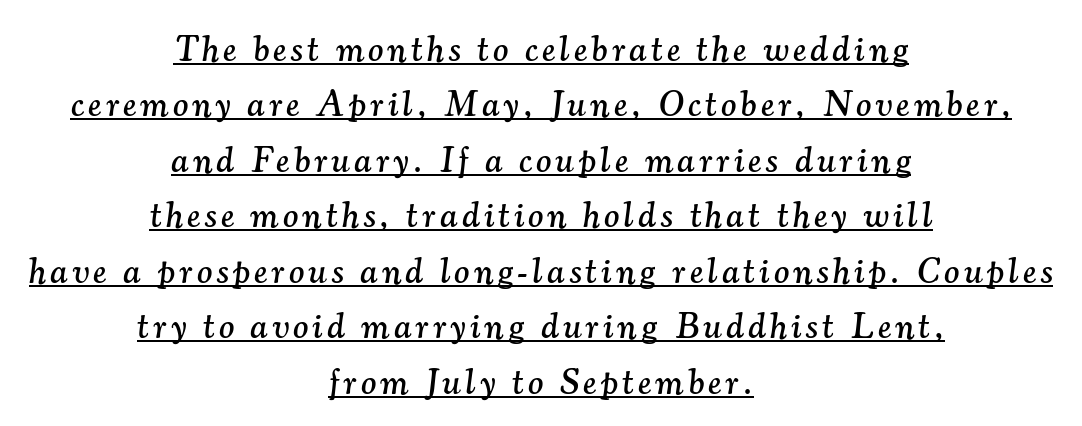
{"serif": "yes", "italic": "yes", "lean": "right", "slant_degrees": 7, "width": "normal", "stroke_contrast": "medium", "x_height": "small", "monospaced": "no", "underline": "yes", "align": "center", "line_spacing": "normal", "line_spacing_ratio": 1.54, "glyph_px": 36}
